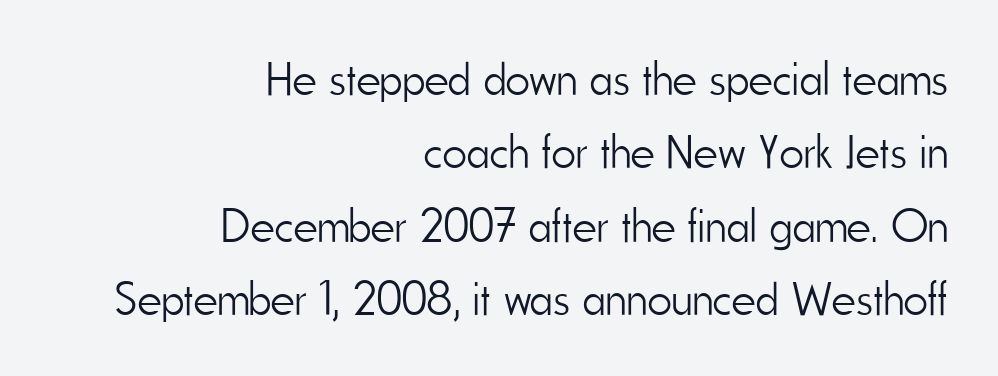
{"serif": "no", "italic": "no", "bold": "no", "weight": "light", "width": "condensed", "stroke_contrast": "low", "x_height": "small", "monospaced": "no", "underline": "no", "align": "right", "line_spacing": "normal", "line_spacing_ratio": 1.56, "letter_spacing": "normal", "letter_spacing_em": 0.0, "glyph_px": 47}
